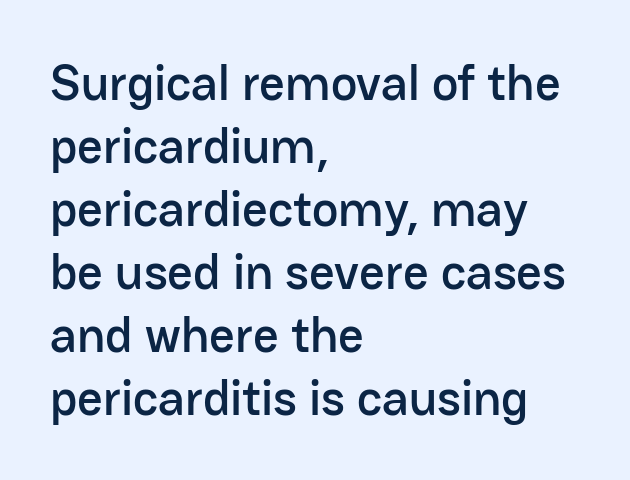
What stands out about the letter spacing? Nothing — it is the standard amount. Words float on clear page, feet unadorned. Think of a printed novel: that variable character pitch is what you see here. What's the leading like? Ordinary, nothing unusual.
